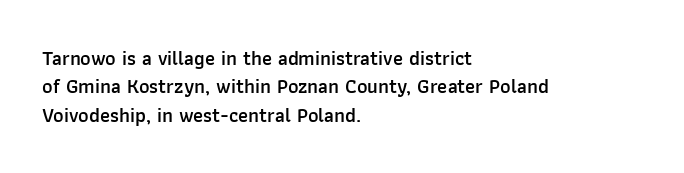
{"italic": "no", "bold": "semi", "underline": "no", "align": "left", "line_spacing": "normal", "line_spacing_ratio": 1.42, "letter_spacing": "normal", "letter_spacing_em": 0.0, "glyph_px": 20}
